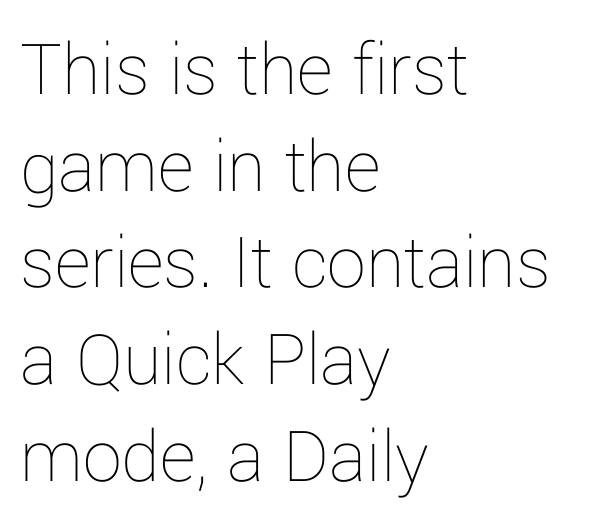
Decoration check: the copy has no underline. Leftover space on each line is placed entirely after the last word. Observe the ordinary spacing: letters are neighbours, not strangers. Rendered with straight, roman letterforms. The passage shown is typed in a proportional face where columns would drift.
